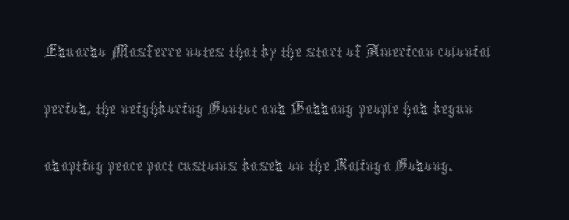
No word sits above an underline. Do the characters align in a grid? No, the font is proportional. Vertical stems look standard width or narrower in stroke. The lettering holds an erect, upright posture throughout. Students, observe: this is what conventionally led text looks like.
